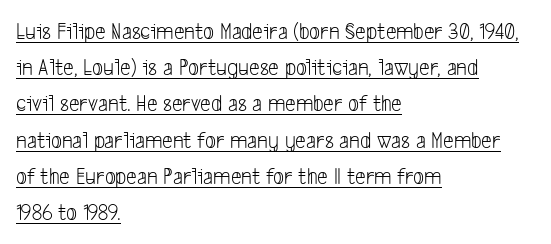
Q: Is the text bold? A: No.
Q: Is the text underlined? A: Yes.
Q: How is the paragraph aligned? A: Left-aligned.
Q: Is the spacing between letters normal or unusually wide? A: Normal.
Q: Is the spacing between lines tight, normal or loose? A: Normal.
